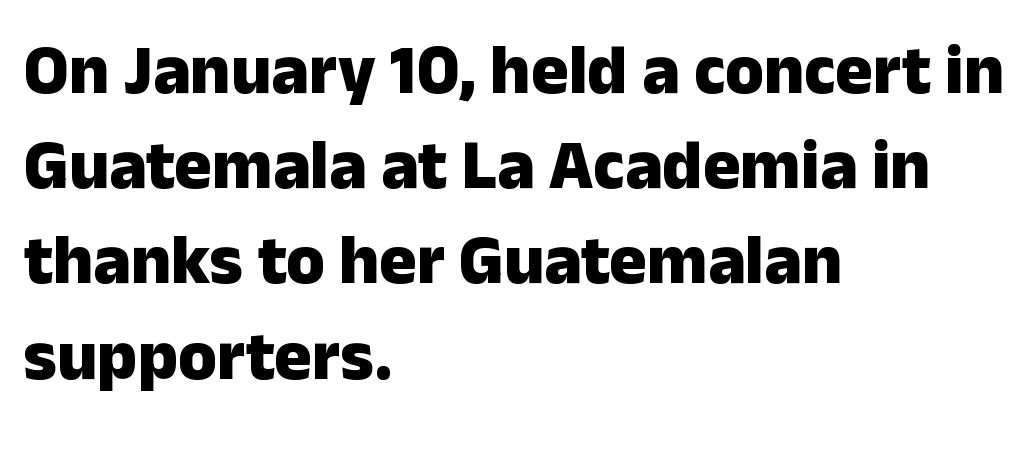
{"serif": "no", "italic": "no", "bold": "yes", "weight": "heavy", "width": "normal", "stroke_contrast": "low", "x_height": "medium", "monospaced": "no", "underline": "no", "align": "left", "line_spacing": "normal", "line_spacing_ratio": 1.36, "letter_spacing": "normal", "letter_spacing_em": 0.0, "glyph_px": 70}
